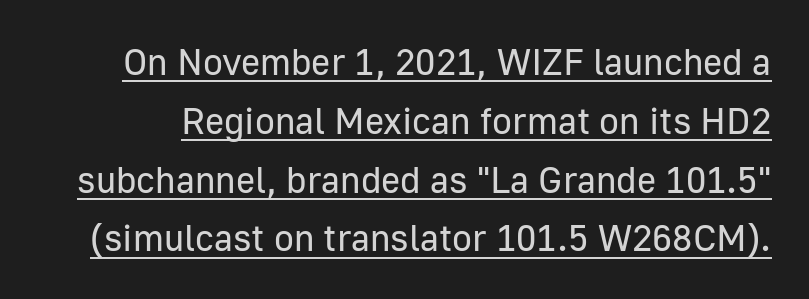
The strokes carry an ordinary text weight at most. The letters stand upright; this is a roman face. The passage shown is typeset with a sans-serif family. Somebody hit Ctrl+U on this one — the words are underlined. Is the letter spacing exaggerated? No — it looks like the ordinary default. Vertical spacing — default.
